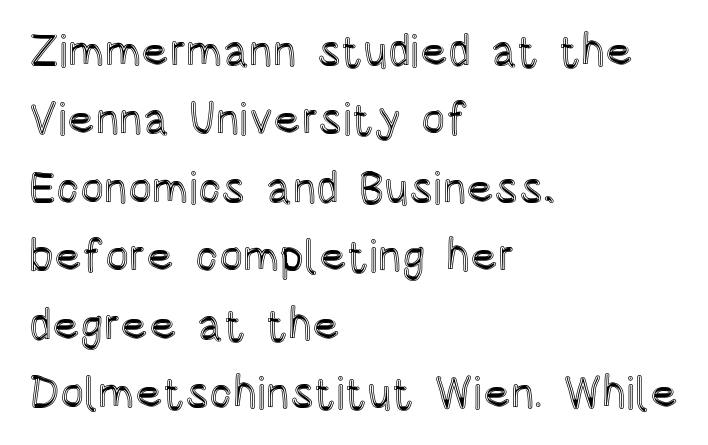
The image shows 45 px condensed type, upright; set left-aligned, normal line spacing (1.52x), normal letter spacing, not underlined; a large x-height.
